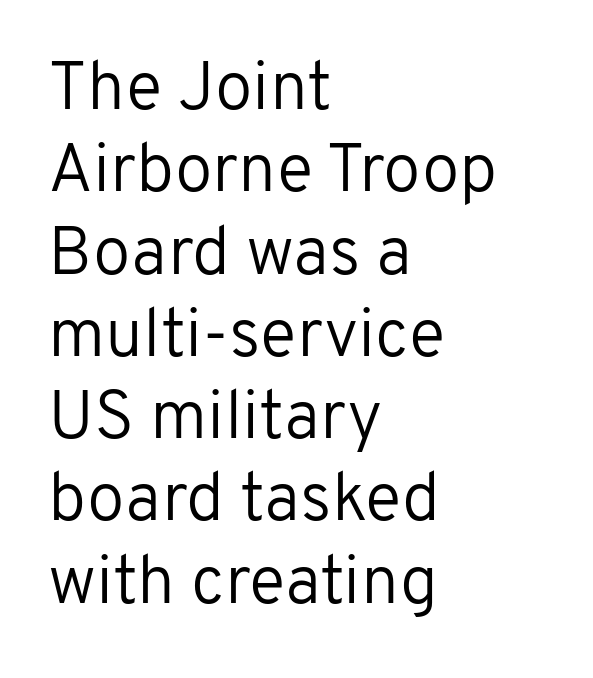
{"serif": "no", "italic": "no", "bold": "no", "weight": "regular", "width": "normal", "stroke_contrast": "low", "x_height": "medium", "monospaced": "no", "underline": "no", "align": "left", "line_spacing_ratio": 1.21, "letter_spacing": "normal", "letter_spacing_em": 0.0, "glyph_px": 68}
